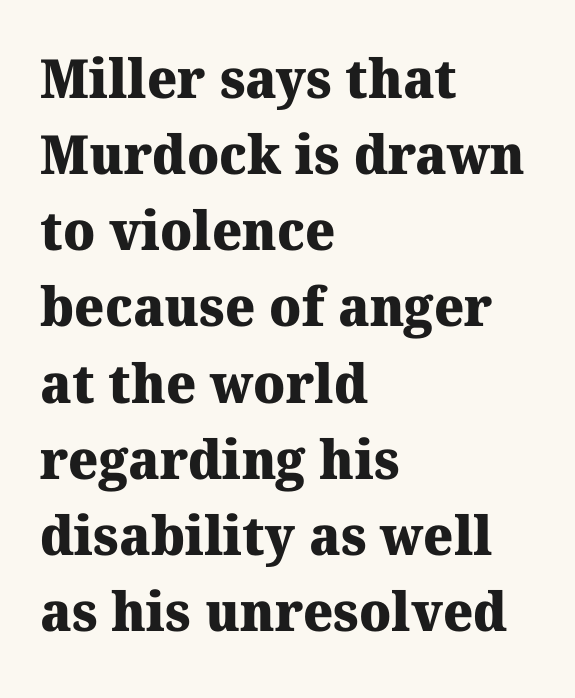
The image shows 54 px heavy serif type; set left-aligned, normal line spacing (1.41x), normal letter spacing, not underlined; medium stroke contrast and a medium x-height.
